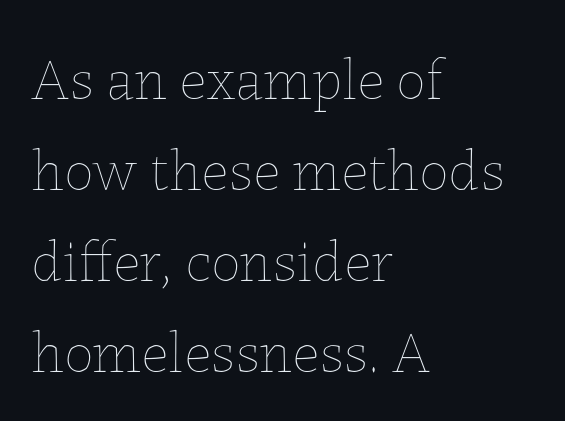
{"italic": "no", "bold": "no", "weight": "thin", "width": "normal", "stroke_contrast": "low", "x_height": "medium", "monospaced": "no", "underline": "no", "align": "left", "line_spacing": "normal", "line_spacing_ratio": 1.54, "letter_spacing": "normal", "letter_spacing_em": 0.0, "glyph_px": 59}
